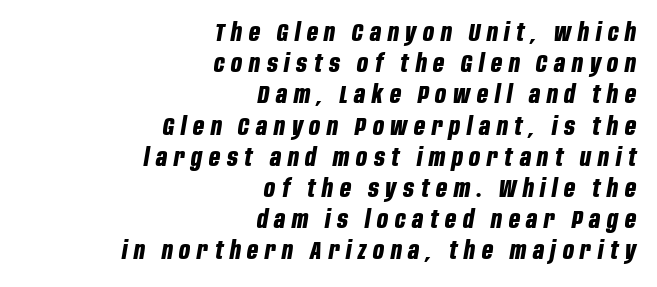
{"italic": "yes", "lean": "right", "slant_degrees": 10, "bold": "yes", "underline": "no", "align": "right", "line_spacing": "normal", "line_spacing_ratio": 1.3, "letter_spacing": "wide", "letter_spacing_em": 0.28, "glyph_px": 24}
